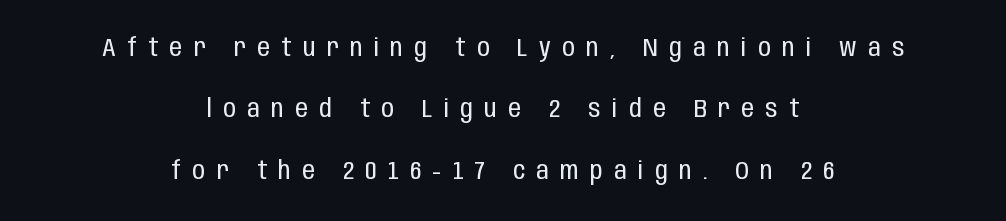
Q: Is the text bold? A: No.
Q: Is the text italic (slanted)? A: No, it is upright.
Q: Is the text underlined? A: No.
Q: How is the paragraph aligned? A: Centered.
Q: Is the spacing between letters normal or unusually wide? A: Unusually wide.
Q: Is the spacing between lines tight, normal or loose? A: Loose.
